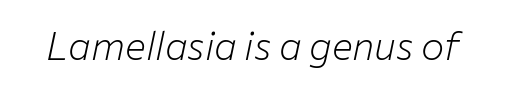
The image shows 39 px light type, italic (leaning right); set normal letter spacing, not underlined; low stroke contrast and a medium x-height.
